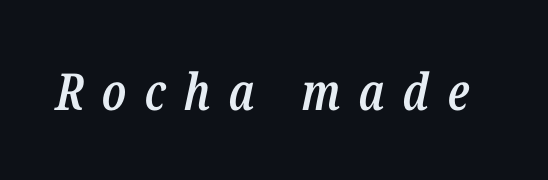
In terms of weight, the rendering is demibold, just under bold. The line texture is sparse and dotted thanks to wide tracking. Quick note: italic. The space beneath each line is pristine and unruled.
